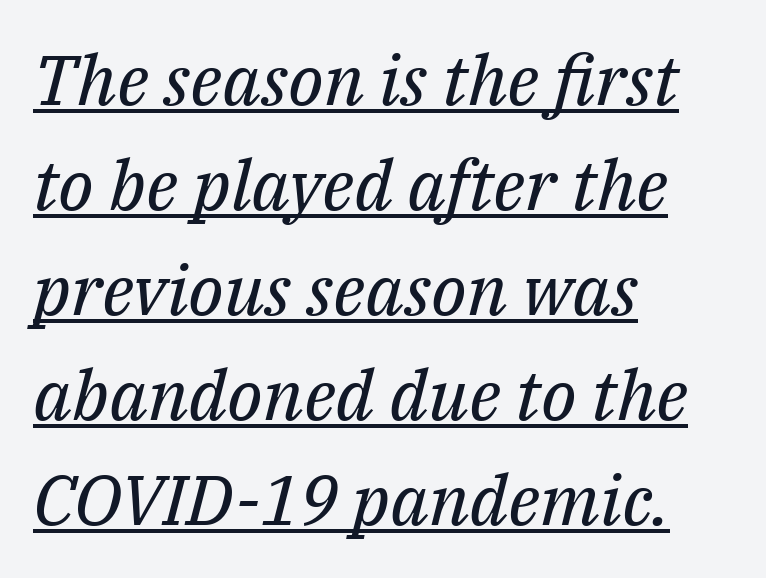
The image shows 70 px regular-weight serif type, italic (leaning right); set left-aligned, normal line spacing (1.5x), normal letter spacing, underlined; medium stroke contrast and a medium x-height.
